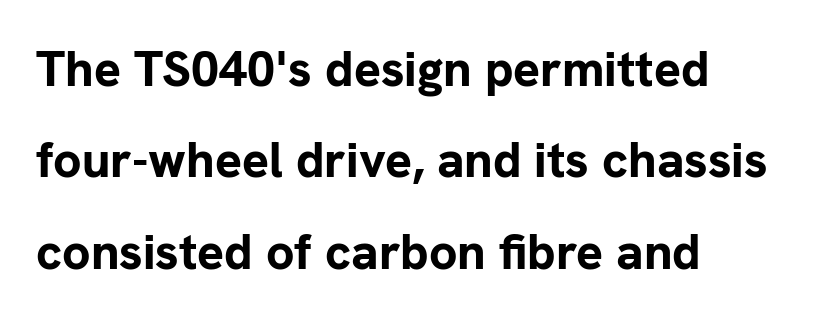
Q: Is the text bold? A: Yes.
Q: Is the text italic (slanted)? A: No, it is upright.
Q: Is the typeface a serif or a sans-serif typeface? A: Sans-serif.
Q: Is the text underlined? A: No.
Q: How is the paragraph aligned? A: Left-aligned.
Q: Is the spacing between letters normal or unusually wide? A: Normal.
Q: Width (condensed, normal, or wide)? A: Normal.
Q: Stroke contrast? A: Low.
Q: x-height? A: Medium.
Q: Monospaced? A: No.
